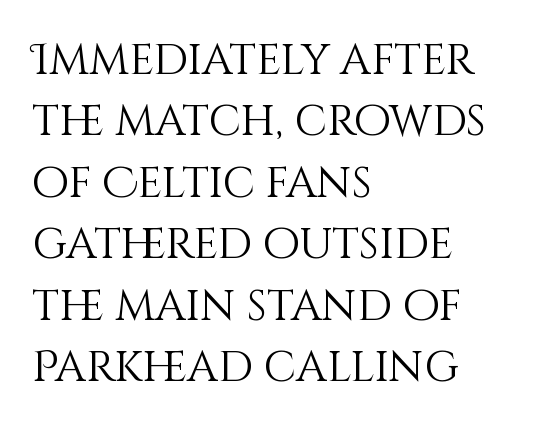
Q: Is the text bold? A: No.
Q: Is the text italic (slanted)? A: No, it is upright.
Q: Is the text underlined? A: No.
Q: How is the paragraph aligned? A: Left-aligned.
Q: Is the spacing between letters normal or unusually wide? A: Normal.
Q: Is the spacing between lines tight, normal or loose? A: Normal.
Q: Width (condensed, normal, or wide)? A: Normal.
Q: Stroke contrast? A: Medium.
Q: x-height? A: Large.
Q: Monospaced? A: No.
